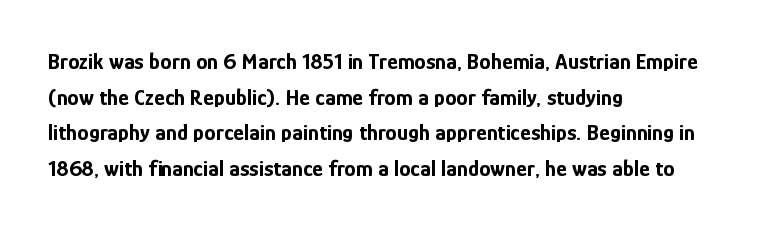
The image shows 23 px bold type, upright; set left-aligned, normal line spacing (1.55x), normal letter spacing, not underlined.
